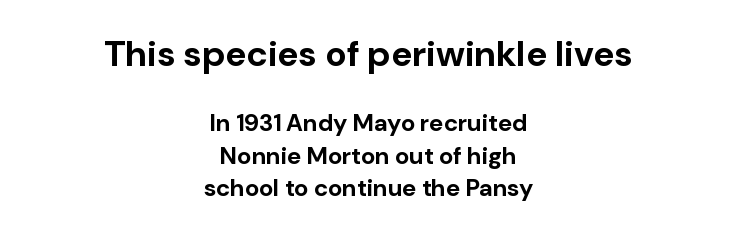
Q: Is the text bold? A: Yes.
Q: Is the text italic (slanted)? A: No, it is upright.
Q: Is the typeface a serif or a sans-serif typeface? A: Sans-serif.
Q: Is the text underlined? A: No.
Q: How is the paragraph aligned? A: Centered.
Q: Is the spacing between letters normal or unusually wide? A: Normal.
Q: Is the spacing between lines tight, normal or loose? A: Normal.
Q: Which block of text is set in a larger size, the first (top) or the second (bottom)? A: The first (top) one.
Q: Width (condensed, normal, or wide)? A: Normal.
Q: Stroke contrast? A: Low.
Q: x-height? A: Medium.
Q: Monospaced? A: No.
